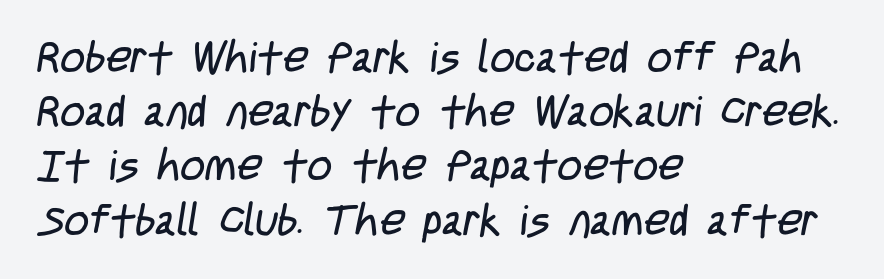
The image shows 43 px regular-weight, condensed sans-serif type; set left-aligned, normal line spacing (1.26x), normal letter spacing, not underlined; low stroke contrast and a large x-height.
